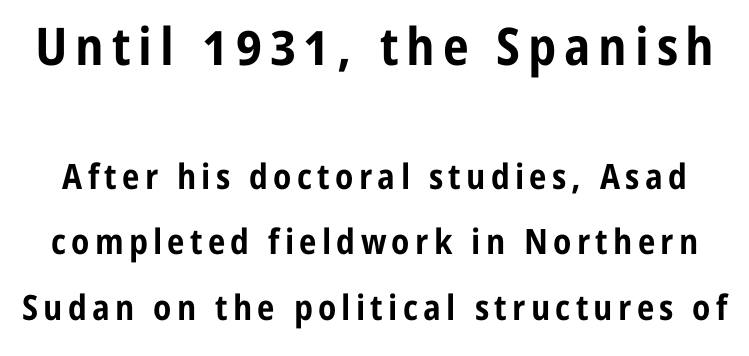
Q: Is the text bold? A: Yes.
Q: Is the text italic (slanted)? A: No, it is upright.
Q: Is the typeface a serif or a sans-serif typeface? A: Sans-serif.
Q: Is the text underlined? A: No.
Q: Which block of text is set in a larger size, the first (top) or the second (bottom)? A: The first (top) one.
Q: Width (condensed, normal, or wide)? A: Condensed.
Q: Stroke contrast? A: Low.
Q: x-height? A: Medium.
Q: Monospaced? A: No.
